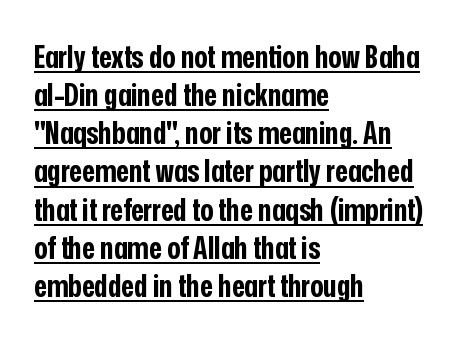
The text was rendered using a sans face with plain stroke endings. Varying glyph widths throughout — classic text-font behaviour. The rendered words wear a rule along their underside. Compared with typical body copy, the letter spacing here is the same. Heavy, bold letterforms.
